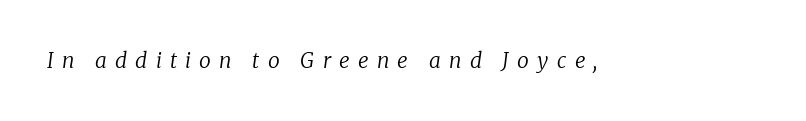
No extra ink here — the face is not bold. The tracking reads as deliberately expanded to a designer's eye. The space beneath each line is pristine and unruled. If you drew a line through each stem, it would be angled.
